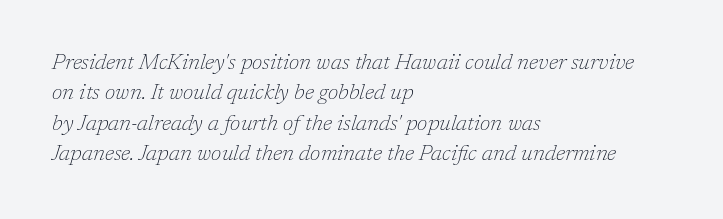
{"italic": "yes", "lean": "right", "slant_degrees": 17, "bold": "no", "underline": "no", "align": "left", "line_spacing": "normal", "line_spacing_ratio": 1.38, "letter_spacing": "normal", "letter_spacing_em": 0.0, "glyph_px": 22}
